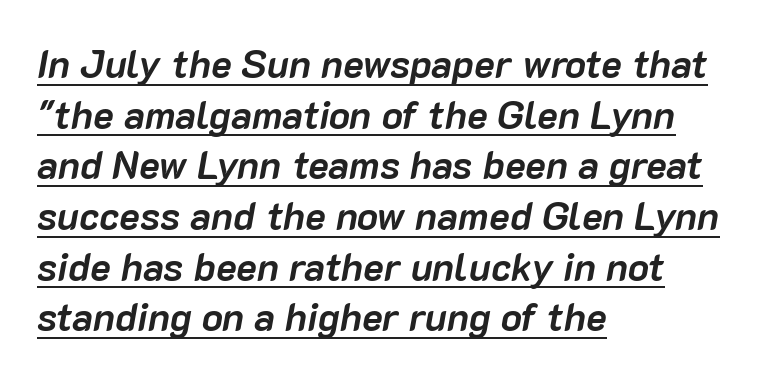
The image shows 39 px semibold type, italic (leaning right); set left-aligned, normal line spacing (1.3x), normal letter spacing, underlined; low stroke contrast and a medium x-height.
